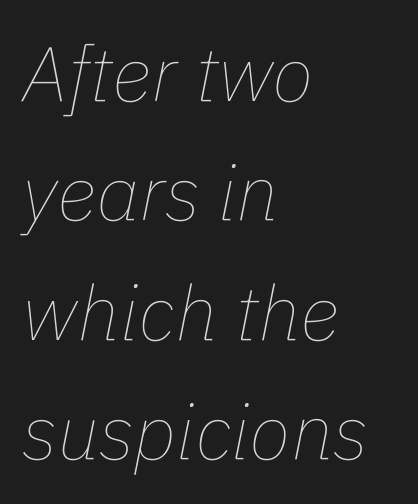
The characters are drawn with everyday or finer stroke widths. Does the copy run flush right? No — it runs flush left. The zone under the glyphs is completely vacant. Each letter keeps its own natural width here, so spacing adapts to shape. An italicized treatment has been applied to the whole sample.
